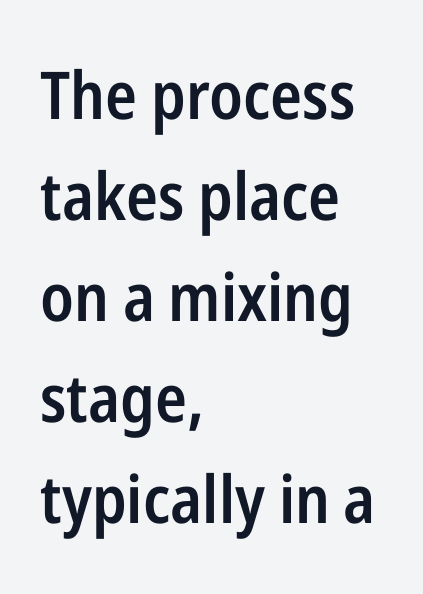
The passage is arranged the way most books set body copy — flush left. Serif or sans? Sans — the stroke terminals are bare. Lines of text with bare space underneath. This is moderately heavy type, rendered in semibold. Vertical spacing — default. It's the straight-up-and-down kind of type.
